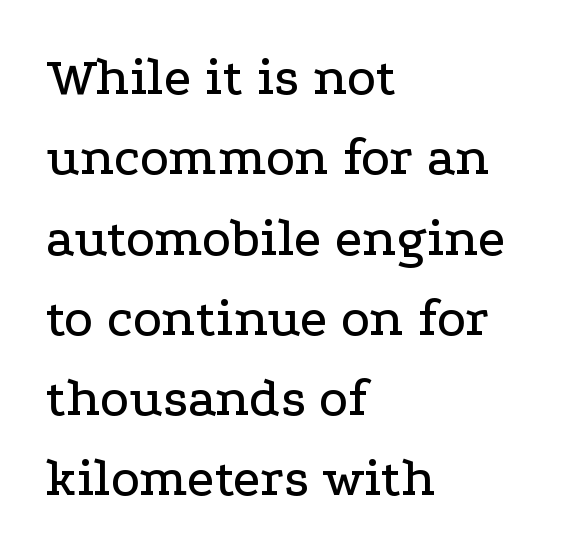
The image shows 55 px wide serif type, upright; set left-aligned, normal line spacing (1.46x), normal letter spacing, not underlined; low stroke contrast and a medium x-height.
